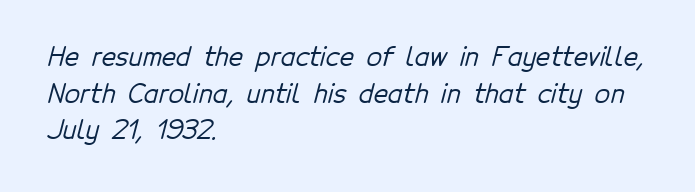
{"underline": "no", "align": "left", "line_spacing": "normal", "line_spacing_ratio": 1.47, "letter_spacing": "normal", "letter_spacing_em": 0.0, "glyph_px": 25}
